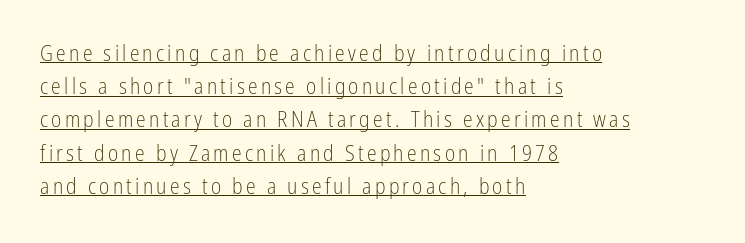
The image shows 22 px text type, upright; set left-aligned, normal line spacing (1.51x), underlined.
